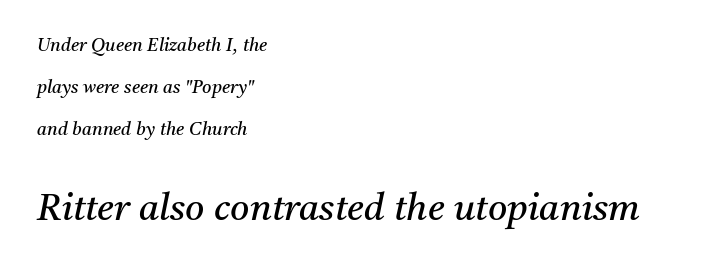
Nothing heavy about these letters — not bold at all. The passage shown begins with its smaller block and ends with its larger one. Is this a fixed-width face? No — the glyphs have proportional, varying widths. Are there feet on the stems? There are — it's a serif. The foot of each line stays bare and open. What's the leading like? Stretched, with rows far apart.
